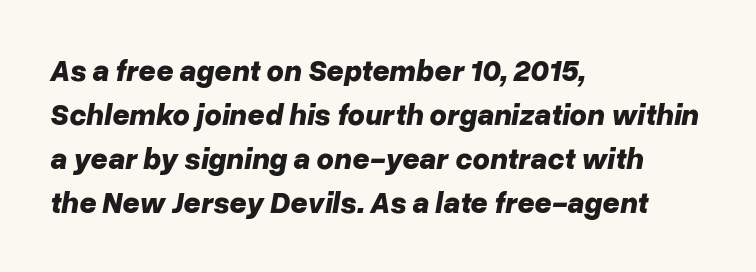
{"italic": "yes", "lean": "right", "slant_degrees": 10, "bold": "yes", "weight": "bold", "width": "normal", "stroke_contrast": "low", "x_height": "medium", "monospaced": "no", "underline": "no", "align": "left", "line_spacing": "normal", "line_spacing_ratio": 1.47, "letter_spacing": "normal", "letter_spacing_em": 0.0, "glyph_px": 30}
